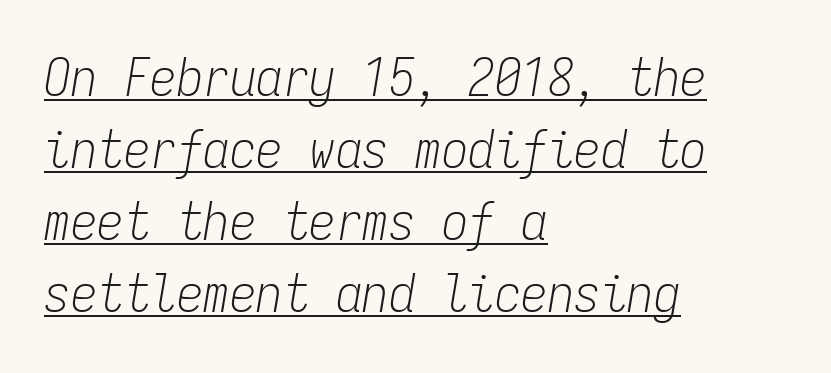
Q: Is the text bold? A: No.
Q: Is the text italic (slanted)? A: Yes, it leans right by about 9 degrees.
Q: Is the text underlined? A: Yes.
Q: How is the paragraph aligned? A: Left-aligned.
Q: Is the spacing between letters normal or unusually wide? A: Normal.
Q: Is the spacing between lines tight, normal or loose? A: Normal.
Q: Width (condensed, normal, or wide)? A: Condensed.
Q: Stroke contrast? A: Low.
Q: x-height? A: Medium.
Q: Monospaced? A: Yes.
